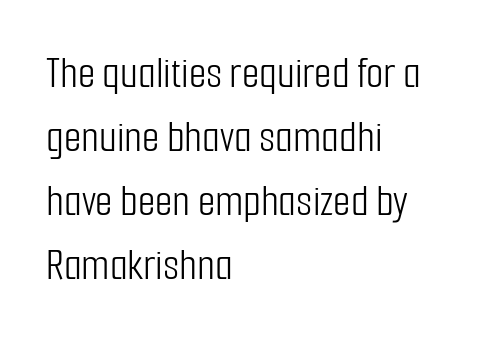
{"serif": "no", "italic": "no", "bold": "no", "weight": "light", "width": "condensed", "stroke_contrast": "low", "x_height": "medium", "monospaced": "no", "underline": "no", "align": "left", "line_spacing": "normal", "line_spacing_ratio": 1.42, "letter_spacing": "normal", "letter_spacing_em": 0.0, "glyph_px": 45}
